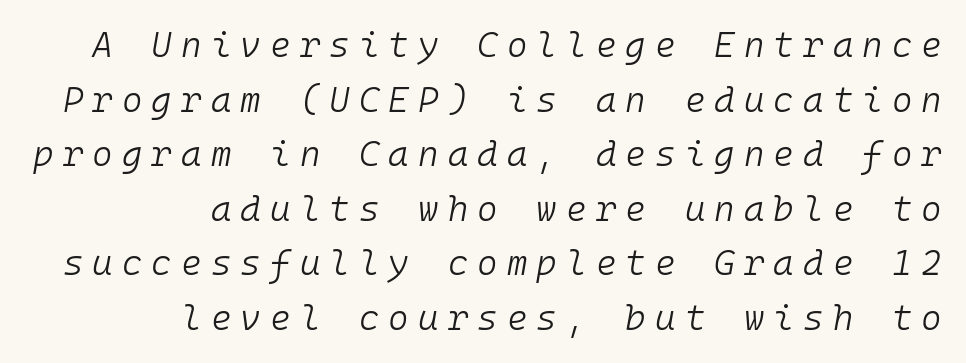
{"italic": "yes", "lean": "right", "slant_degrees": 10, "bold": "no", "weight": "light", "width": "normal", "stroke_contrast": "low", "x_height": "medium", "monospaced": "yes", "underline": "no", "align": "right", "line_spacing": "normal", "line_spacing_ratio": 1.56, "letter_spacing": "wide", "letter_spacing_em": 0.26, "glyph_px": 35}
